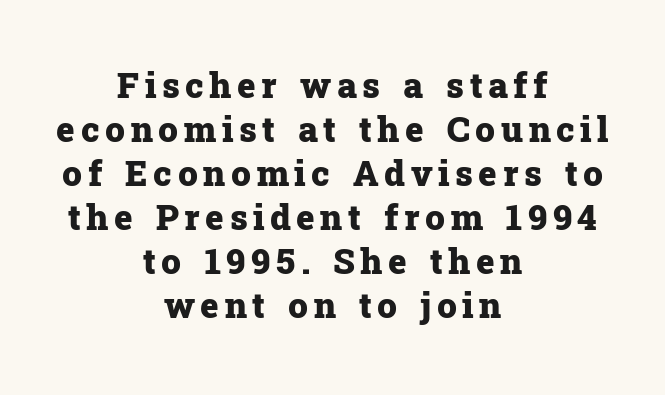
{"serif": "yes", "italic": "no", "bold": "yes", "weight": "heavy", "width": "normal", "stroke_contrast": "low", "x_height": "medium", "monospaced": "no", "underline": "no", "align": "center", "line_spacing": "normal", "line_spacing_ratio": 1.26, "glyph_px": 35}
